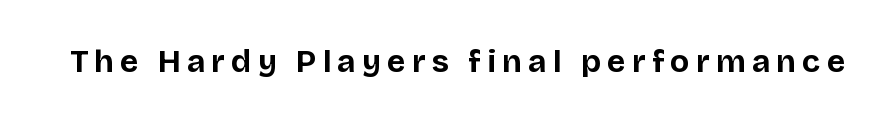
Compared with an ordinary text face, these strokes are far heavier — a full bold. The letters advance in unequal steps, a hallmark of proportional type. What kind of face is this? One without serifs — a sans. Underlining? Definitely not there.
